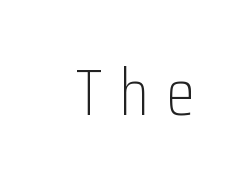
The image shows 65 px light, condensed sans-serif type, upright; set unusually wide letter spacing (+0.26 em), not underlined; low stroke contrast and a medium x-height.
